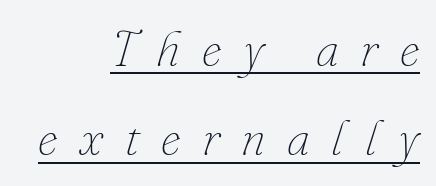
The face used here is proportionally spaced, like ordinary book or web type. Tracking here is generous; glyphs stand well apart from one another. Notice how the passage keeps a crisp vertical edge on the right only. Style check: oblique.
